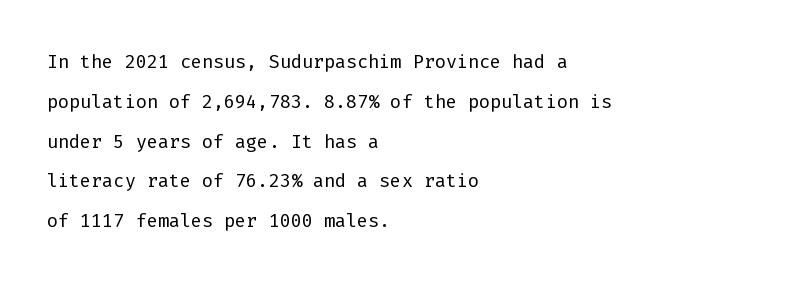
Nobody touched the tracking dial on this one. Line starts are locked; line ends wander. The block of text has a typical density, with ordinary space between rows. The glyphs are unaccompanied by any horizontal stroke below them. Notice how the stems are strictly vertical — no italics here. These glyphs show unthickened strokes, regular width or finer.
